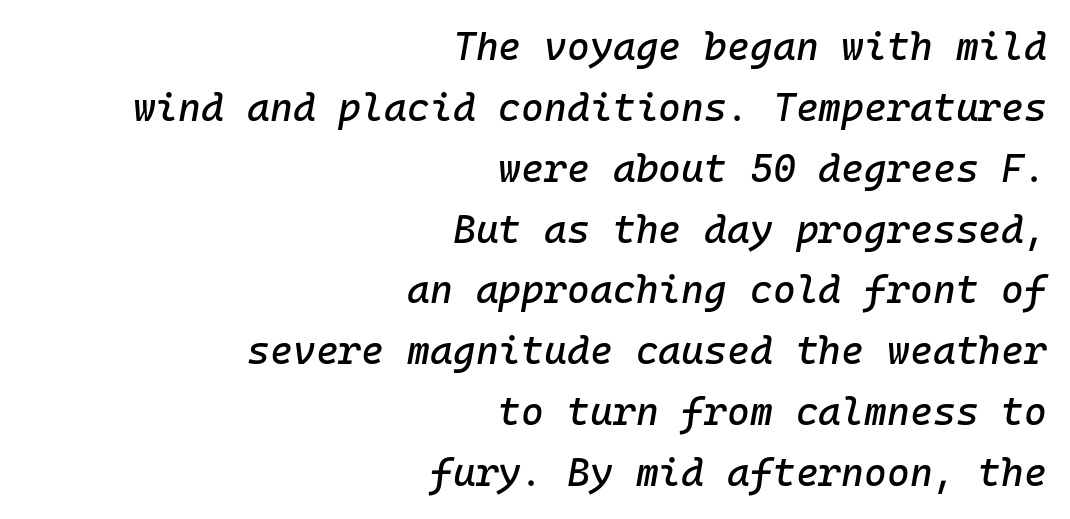
Inter-character spacing is left at the font's built-in metrics. Check the space under the baseline: it is left empty. Designer's note — italics engaged. Rows of type keep a routine distance in the vertical direction.
